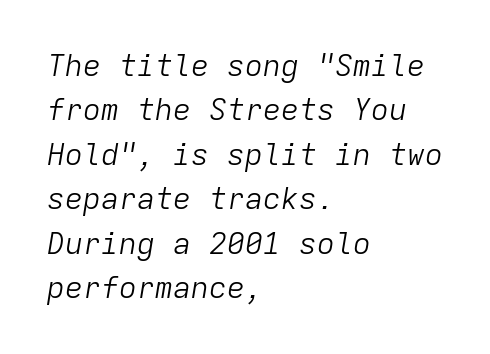
Q: Is the text bold? A: No.
Q: Is the text italic (slanted)? A: Yes, it leans right by about 9 degrees.
Q: Is the text underlined? A: No.
Q: How is the paragraph aligned? A: Left-aligned.
Q: Is the spacing between letters normal or unusually wide? A: Normal.
Q: Is the spacing between lines tight, normal or loose? A: Normal.
Q: Width (condensed, normal, or wide)? A: Normal.
Q: Stroke contrast? A: Low.
Q: x-height? A: Medium.
Q: Monospaced? A: Yes.
